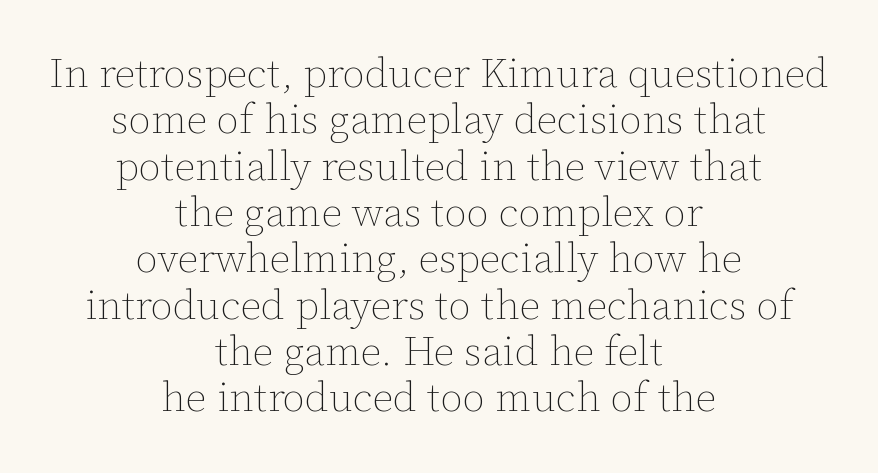
Vertically, the passage feels compressed, each row crowding the next. The strip under each line holds only bare page. Is the letter spacing exaggerated? No — it looks like the ordinary default. Is this a fixed-width face? No — the glyphs have proportional, varying widths. Stroke mass is kept to a normal reading level or below. These lines are centered, leaving both edges ragged.
